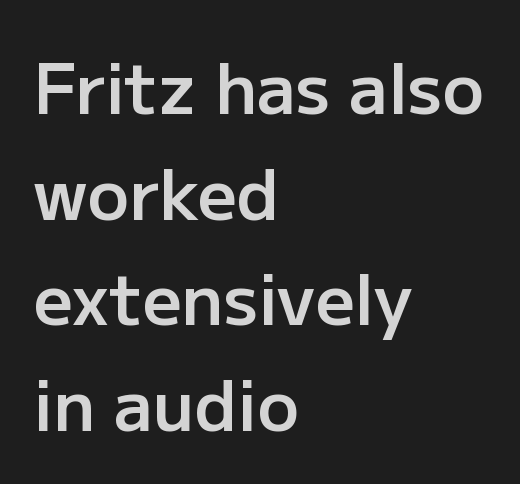
The image shows 69 px semibold sans-serif type, upright; set left-aligned, normal line spacing (1.53x), normal letter spacing, not underlined; low stroke contrast and a medium x-height.
